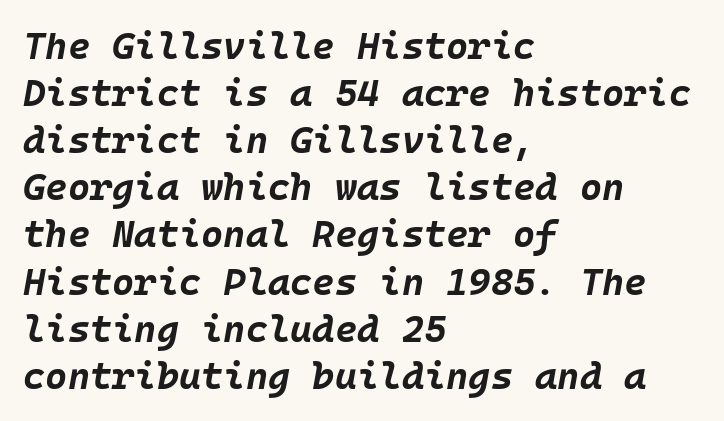
The space directly below the letters is spotless. Horizontally, the lines are justified to the leading edge only. Default kerning and tracking; the words read as compact shapes. Heft: maximum for text — a bold.
